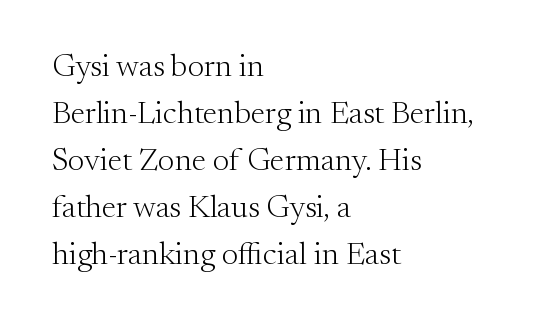
The image shows 32 px light serif type, upright; set left-aligned, normal line spacing (1.47x), normal letter spacing, not underlined; medium stroke contrast and a small x-height.
